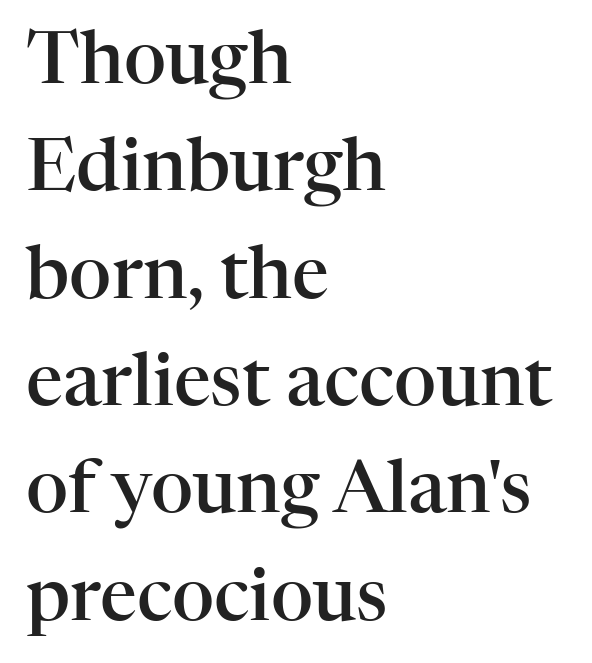
The tracking reads as untouched default to a designer's eye. Is the block centered? No — it sits flush against the left margin. The axis of the letterforms is exactly vertical. This sample has the flowing, uneven cadence of proportional lettering.
